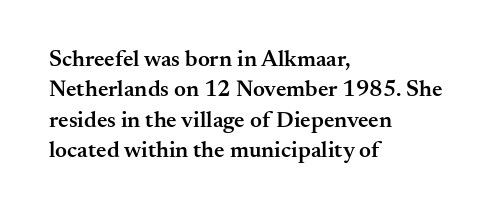
Q: Is the text bold? A: Semi-bold.
Q: Is the text italic (slanted)? A: No, it is upright.
Q: Is the text underlined? A: No.
Q: How is the paragraph aligned? A: Left-aligned.
Q: Is the spacing between letters normal or unusually wide? A: Normal.
Q: Is the spacing between lines tight, normal or loose? A: Normal.
